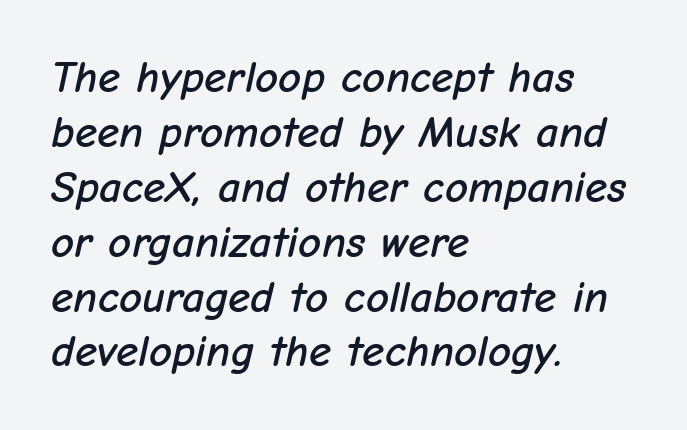
{"italic": "yes", "lean": "right", "slant_degrees": 12, "width": "normal", "stroke_contrast": "low", "x_height": "medium", "monospaced": "no", "underline": "no", "align": "left", "line_spacing_ratio": 1.22, "letter_spacing": "normal", "letter_spacing_em": 0.0, "glyph_px": 45}
